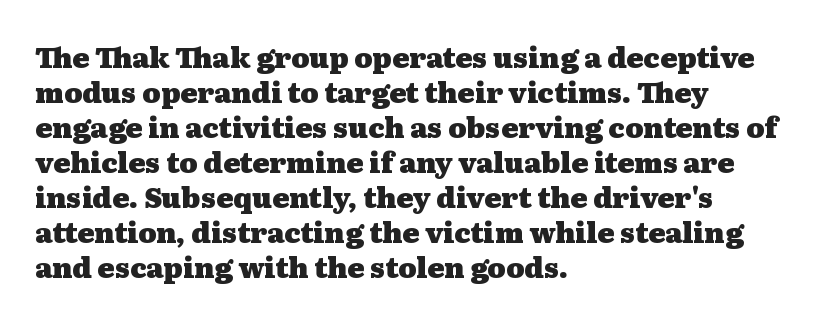
Q: Is the text bold? A: Yes.
Q: Is the text italic (slanted)? A: No, it is upright.
Q: Is the typeface a serif or a sans-serif typeface? A: Serif.
Q: Is the text underlined? A: No.
Q: How is the paragraph aligned? A: Left-aligned.
Q: Is the spacing between letters normal or unusually wide? A: Normal.
Q: Is the spacing between lines tight, normal or loose? A: Normal.
Q: Width (condensed, normal, or wide)? A: Wide.
Q: Stroke contrast? A: Medium.
Q: x-height? A: Medium.
Q: Monospaced? A: No.
